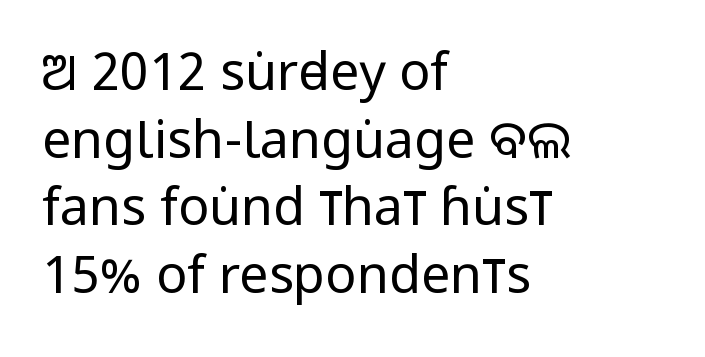
{"serif": "no", "italic": "no", "bold": "no", "weight": "regular", "width": "condensed", "stroke_contrast": "low", "x_height": "large", "monospaced": "no", "underline": "no", "align": "left", "line_spacing": "normal", "line_spacing_ratio": 1.3, "letter_spacing": "normal", "letter_spacing_em": 0.0, "glyph_px": 52}
